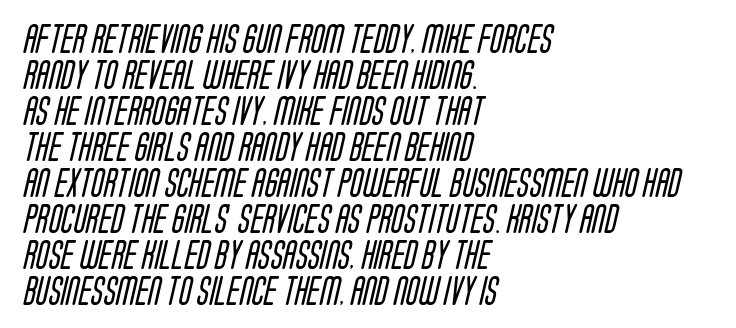
The image shows 29 px regular-weight, condensed sans-serif type; set left-aligned, line spacing 1.24x, normal letter spacing, not underlined; low stroke contrast and a large x-height.
